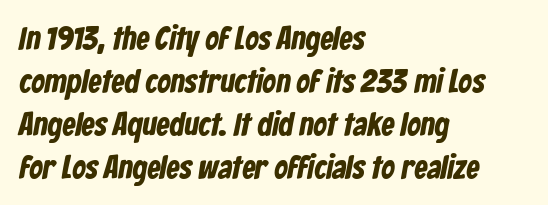
Q: Is the text bold? A: Yes.
Q: Is the typeface a serif or a sans-serif typeface? A: Sans-serif.
Q: Is the text underlined? A: No.
Q: How is the paragraph aligned? A: Left-aligned.
Q: Is the spacing between letters normal or unusually wide? A: Normal.
Q: Is the spacing between lines tight, normal or loose? A: Normal.
Q: Width (condensed, normal, or wide)? A: Condensed.
Q: Stroke contrast? A: Low.
Q: x-height? A: Medium.
Q: Monospaced? A: No.
